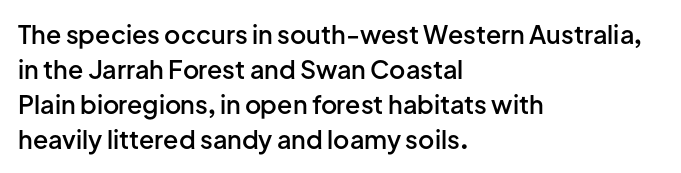
The image shows 25 px text type, upright; set left-aligned, normal line spacing (1.4x), normal letter spacing, not underlined.
